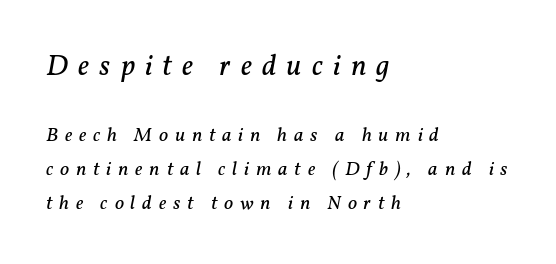
Italic: yes, the glyphs are oblique. The lines sit at an ordinary, default distance from one another. You could not count columns in this text — the font is proportionally spaced. The type is letterspaced generously, with wide tracking.
